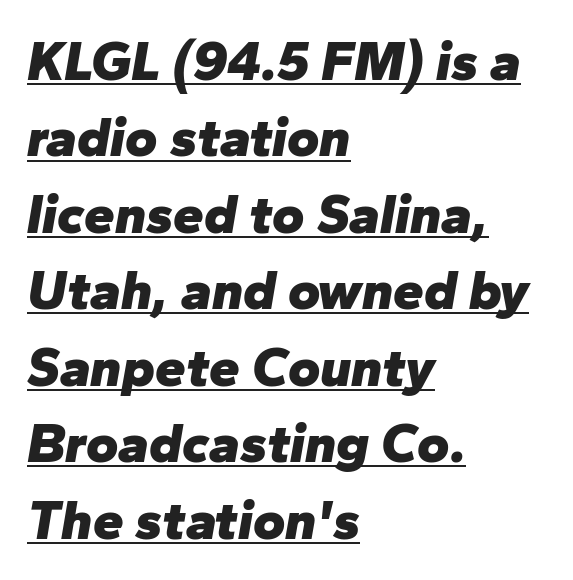
Between one letter and the next there's only the usual sliver of space. The font is running at its bold setting. The lettering is marked with a stroke running underneath it. The line-height multiplier appears to be the usual default.
